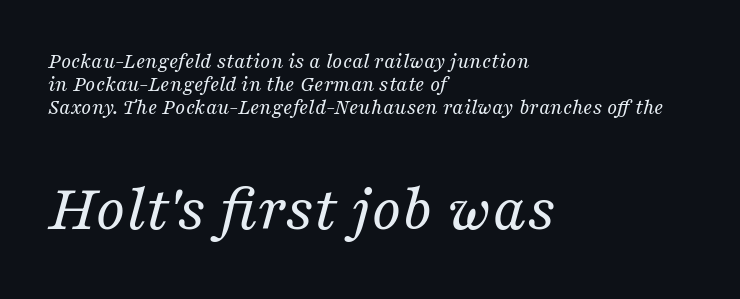
{"serif": "yes", "italic": "yes", "lean": "right", "slant_degrees": 16, "bold": "no", "weight": "regular", "width": "normal", "stroke_contrast": "medium", "x_height": "medium", "monospaced": "no", "underline": "no", "align": "left", "line_spacing": "tight", "line_spacing_ratio": 1.05, "letter_spacing": "normal", "letter_spacing_em": 0.0, "larger_block": "second", "size_ratio": 3.0, "glyph_px": 66}
